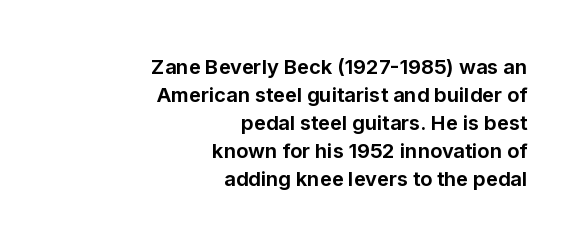
{"italic": "no", "bold": "yes", "underline": "no", "align": "right", "line_spacing": "normal", "line_spacing_ratio": 1.4, "letter_spacing": "normal", "letter_spacing_em": 0.0, "glyph_px": 20}
